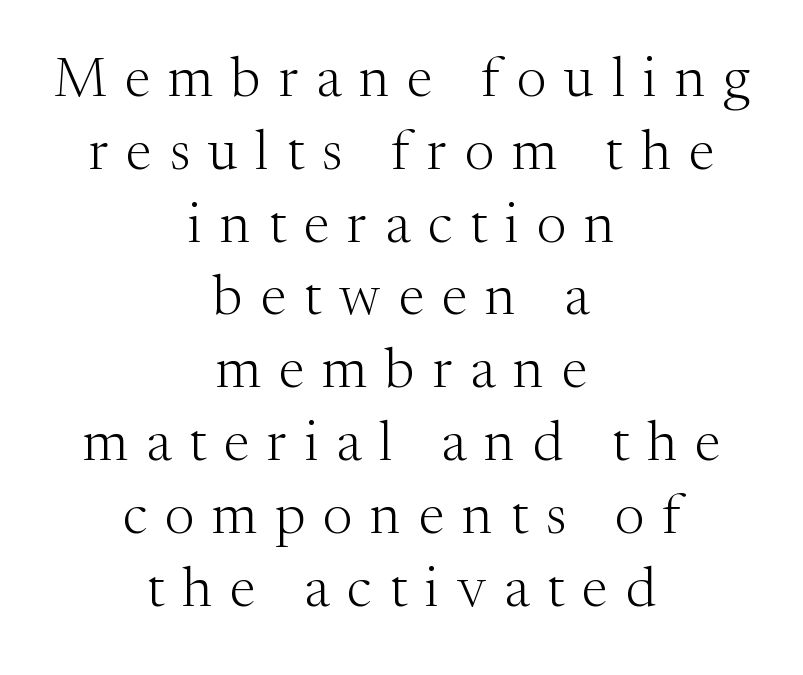
The image shows 56 px light serif type, upright; set centered, normal line spacing (1.3x), unusually wide letter spacing (+0.32 em), not underlined; medium stroke contrast and a medium x-height.
